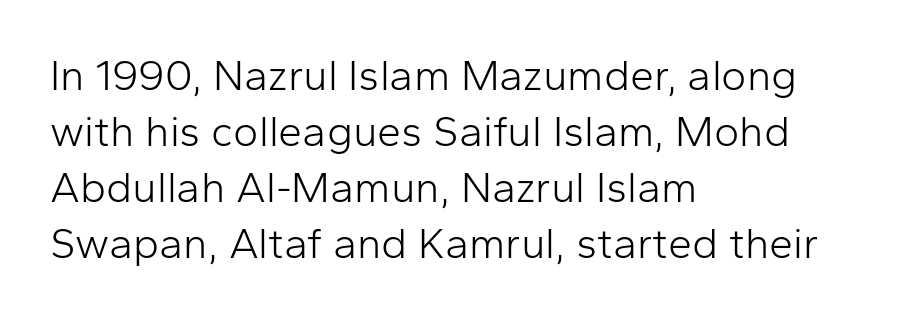
{"serif": "no", "italic": "no", "bold": "no", "weight": "light", "width": "normal", "stroke_contrast": "low", "x_height": "medium", "monospaced": "no", "underline": "no", "align": "left", "line_spacing": "normal", "line_spacing_ratio": 1.3, "letter_spacing": "normal", "letter_spacing_em": 0.0, "glyph_px": 43}
